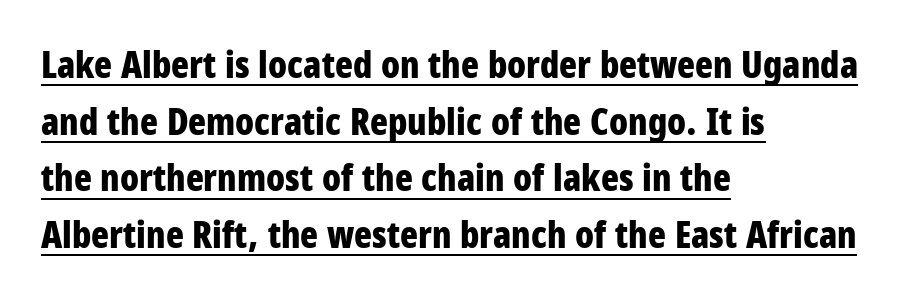
The image shows 37 px bold, condensed sans-serif type, upright; set left-aligned, normal line spacing (1.53x), normal letter spacing, underlined; low stroke contrast and a large x-height.
